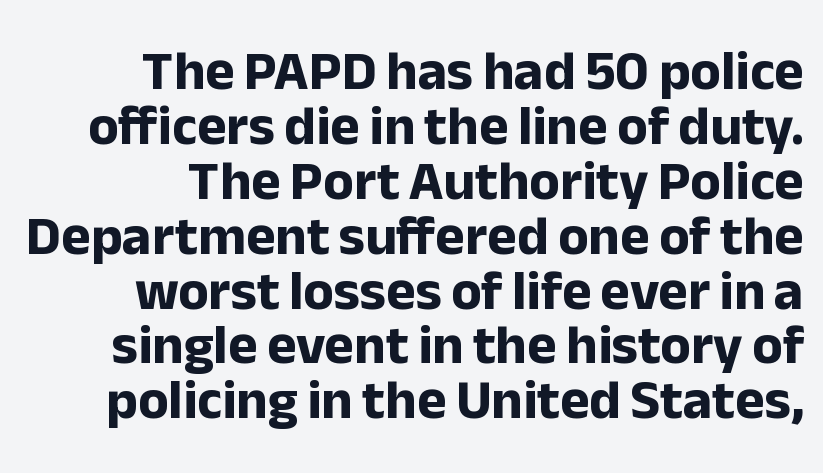
{"serif": "no", "italic": "no", "bold": "yes", "weight": "bold", "width": "normal", "stroke_contrast": "low", "x_height": "medium", "monospaced": "no", "underline": "no", "align": "right", "line_spacing": "tight", "line_spacing_ratio": 0.98, "letter_spacing": "normal", "letter_spacing_em": 0.0, "glyph_px": 56}
